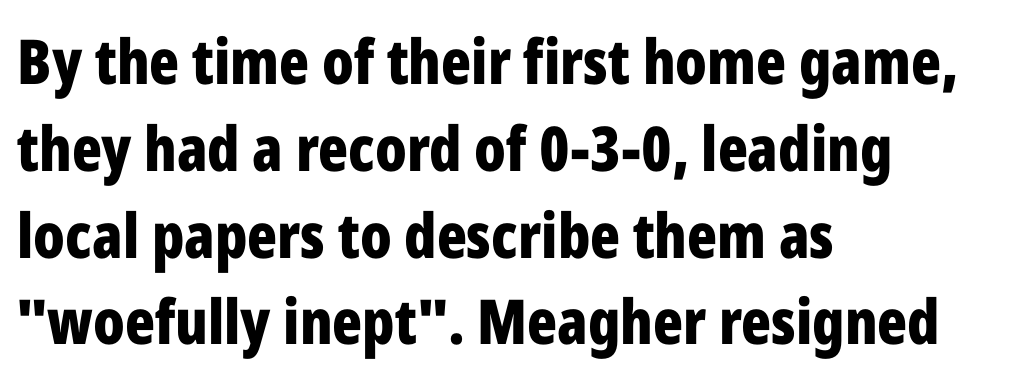
The image shows 62 px bold, condensed sans-serif type, upright; set left-aligned, normal line spacing (1.4x), normal letter spacing, not underlined; low stroke contrast and a medium x-height.
